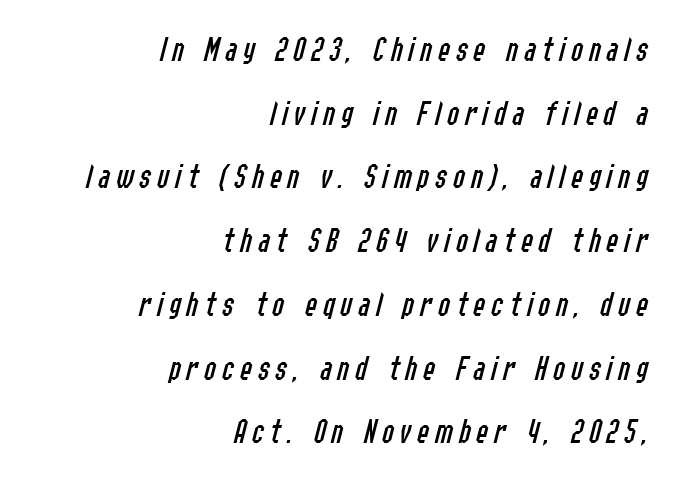
The image shows 36 px regular-weight, condensed type, italic (leaning right); set right-aligned, line spacing 1.77x, not underlined; low stroke contrast and a medium x-height.
